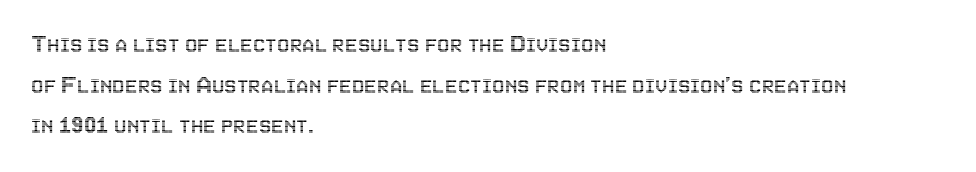
Q: Is the text italic (slanted)? A: No, it is upright.
Q: Is the text underlined? A: No.
Q: How is the paragraph aligned? A: Left-aligned.
Q: Is the spacing between letters normal or unusually wide? A: Normal.
Q: Is the spacing between lines tight, normal or loose? A: Normal.
Q: Width (condensed, normal, or wide)? A: Condensed.
Q: x-height? A: Large.
Q: Monospaced? A: No.
